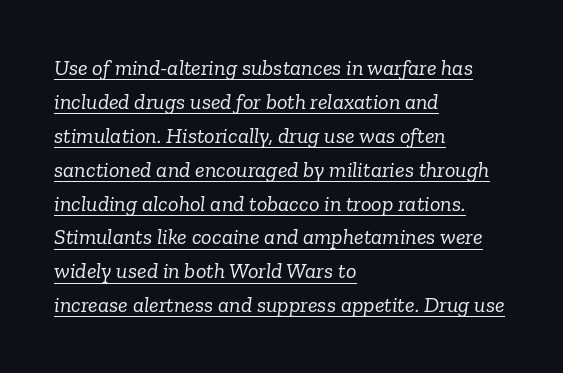
{"italic": "yes", "lean": "right", "slant_degrees": 6, "bold": "no", "underline": "yes", "align": "left", "line_spacing": "normal", "line_spacing_ratio": 1.54, "letter_spacing": "normal", "letter_spacing_em": 0.0, "glyph_px": 22}
